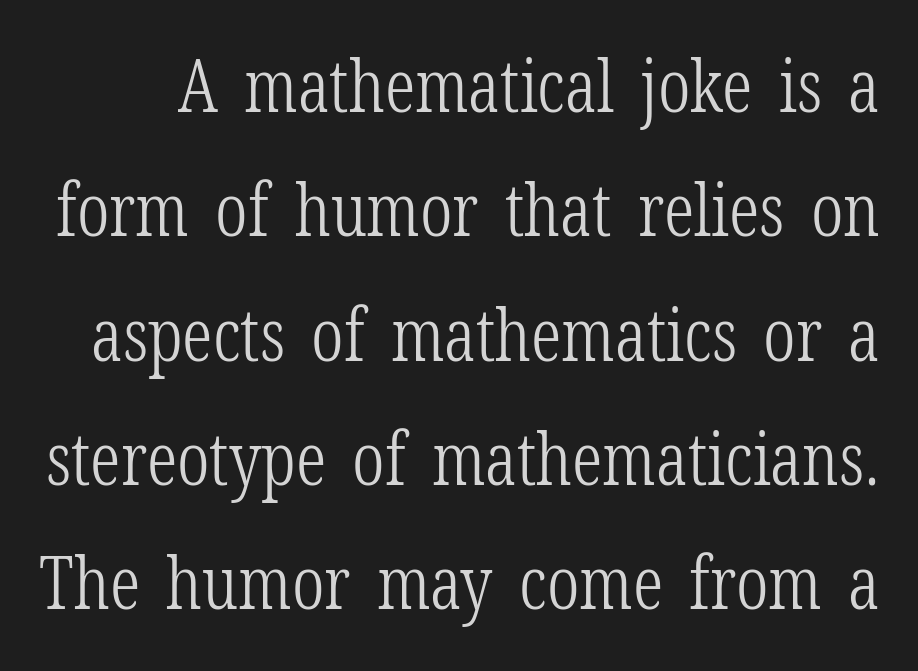
The image shows 74 px light, condensed serif type, upright; set normal line spacing (1.68x), normal letter spacing, not underlined; low stroke contrast and a medium x-height.
